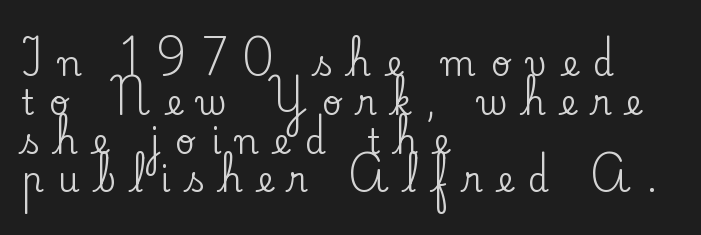
{"serif": "yes", "italic": "no", "width": "normal", "stroke_contrast": "low", "x_height": "small", "monospaced": "no", "underline": "no", "align": "left", "line_spacing": "tight", "line_spacing_ratio": 1.14, "letter_spacing": "wide", "letter_spacing_em": 0.45, "glyph_px": 34}
